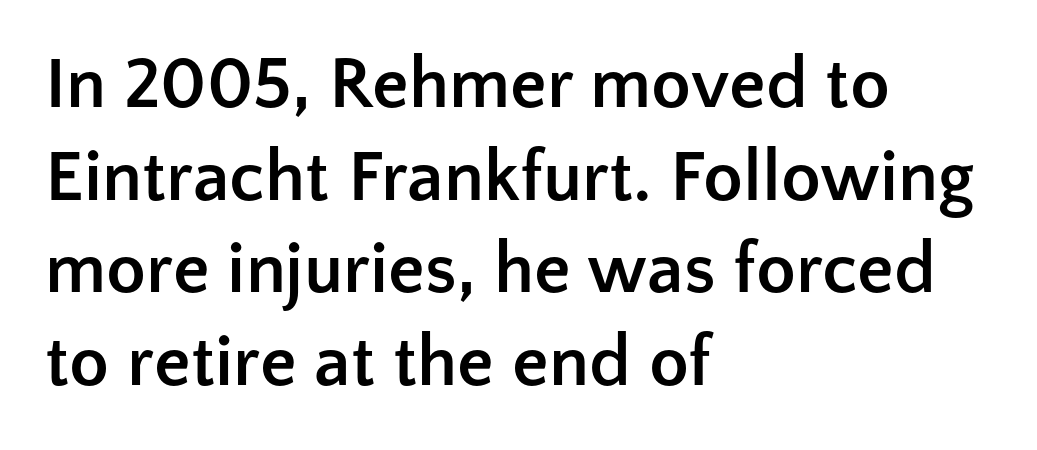
{"serif": "no", "italic": "no", "bold": "yes", "weight": "semibold", "width": "normal", "stroke_contrast": "low", "x_height": "medium", "monospaced": "no", "underline": "no", "align": "left", "line_spacing": "normal", "line_spacing_ratio": 1.27, "letter_spacing": "normal", "letter_spacing_em": 0.0, "glyph_px": 73}
